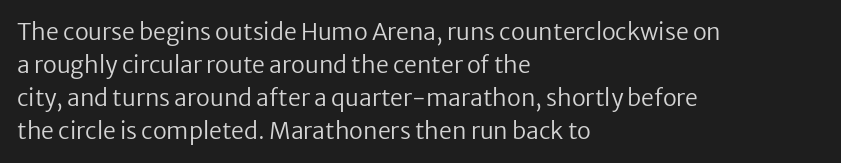
Honestly, the row spacing looks completely unremarkable. Caption: face not bold, strokes unweighted. Posture: vertical. This rendering features lettering with no underline. The setting favours the left margin, as ordinary paragraphs usually do.
